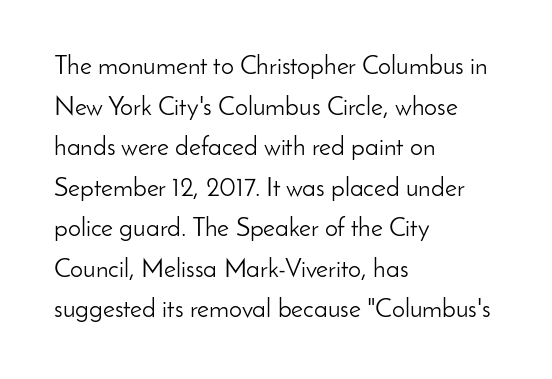
Q: Is the text bold? A: No.
Q: Is the text italic (slanted)? A: No, it is upright.
Q: Is the text underlined? A: No.
Q: How is the paragraph aligned? A: Left-aligned.
Q: Is the spacing between letters normal or unusually wide? A: Normal.
Q: Is the spacing between lines tight, normal or loose? A: Normal.
